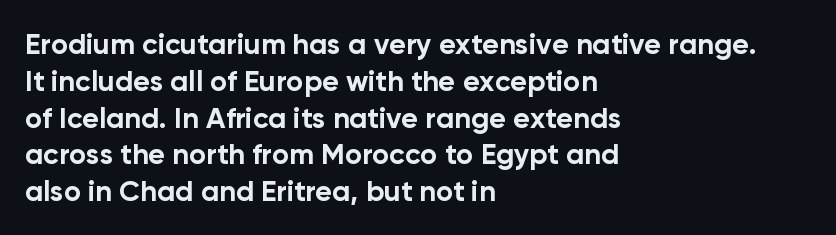
{"serif": "no", "italic": "no", "bold": "yes", "weight": "bold", "width": "normal", "stroke_contrast": "low", "x_height": "medium", "monospaced": "no", "underline": "no", "align": "left", "line_spacing": "normal", "line_spacing_ratio": 1.27, "letter_spacing": "normal", "letter_spacing_em": 0.0, "glyph_px": 29}
